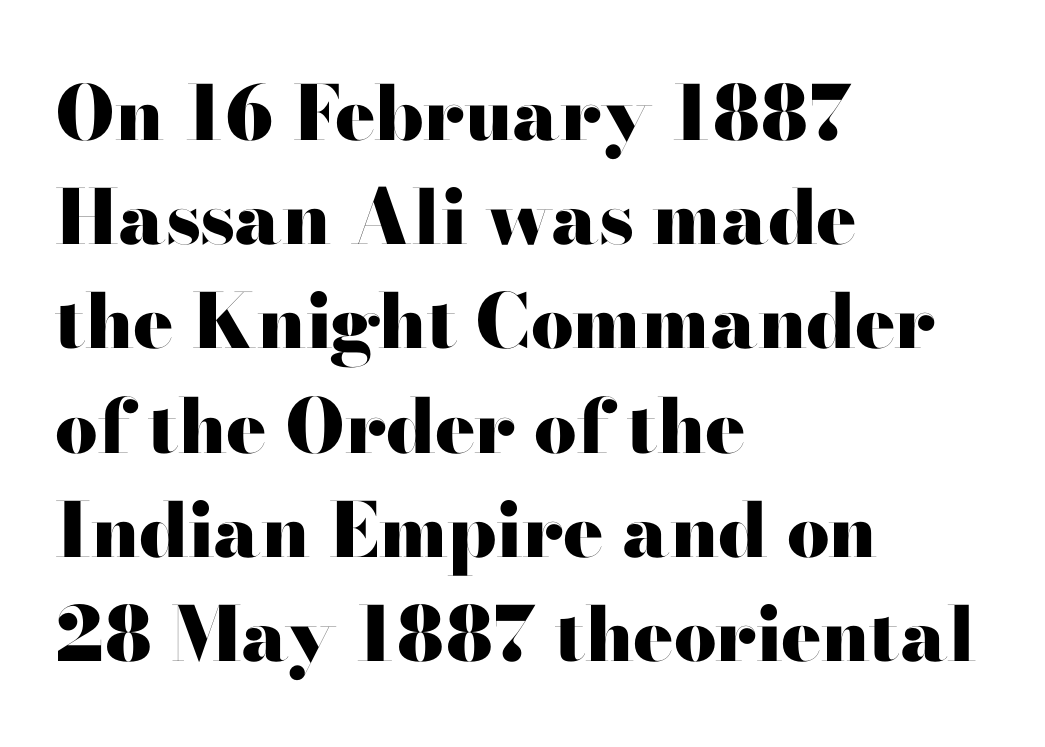
Default kerning and tracking; the words read as compact shapes. Beneath every word, the page is bare. A normal amount of white space separates one row of letters from the next. Does the copy run flush right? No — it runs flush left. Do the letters lean? They stand straight.
